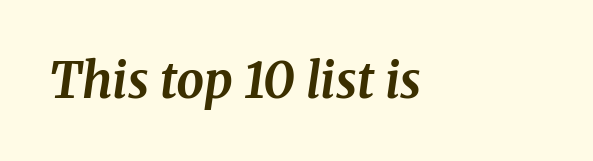
The image shows 49 px bold serif type, italic (leaning right); set normal letter spacing, not underlined; medium stroke contrast and a medium x-height.
